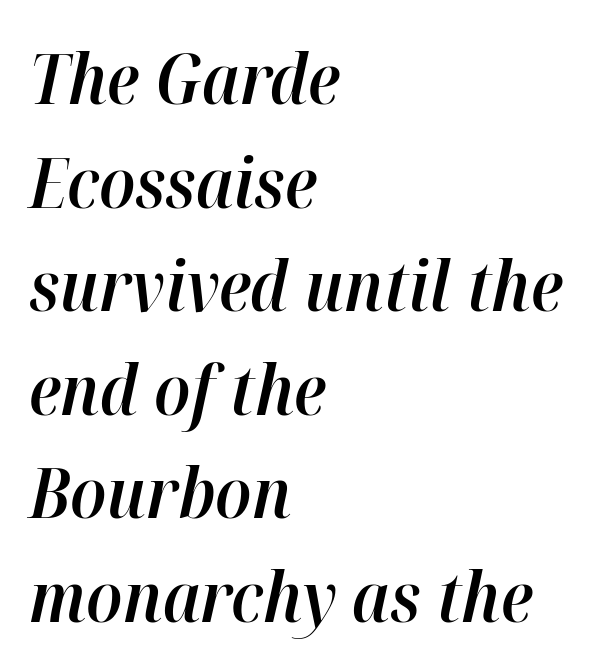
Q: Is the text bold? A: Semi-bold.
Q: Is the text italic (slanted)? A: Yes, it leans right by about 12 degrees.
Q: Is the text underlined? A: No.
Q: How is the paragraph aligned? A: Left-aligned.
Q: Is the spacing between letters normal or unusually wide? A: Normal.
Q: Is the spacing between lines tight, normal or loose? A: Normal.
Q: Width (condensed, normal, or wide)? A: Normal.
Q: Stroke contrast? A: High.
Q: x-height? A: Medium.
Q: Monospaced? A: No.
